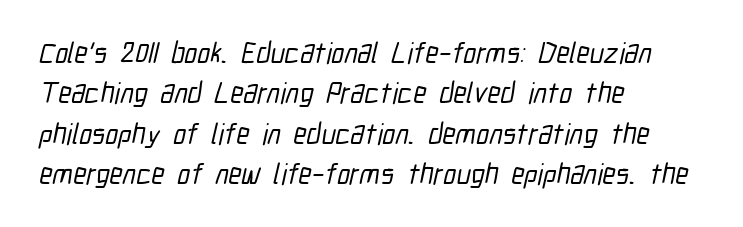
{"serif": "no", "width": "condensed", "stroke_contrast": "low", "x_height": "medium", "monospaced": "no", "underline": "no", "align": "left", "line_spacing": "normal", "line_spacing_ratio": 1.39, "letter_spacing": "normal", "letter_spacing_em": 0.0, "glyph_px": 29}
